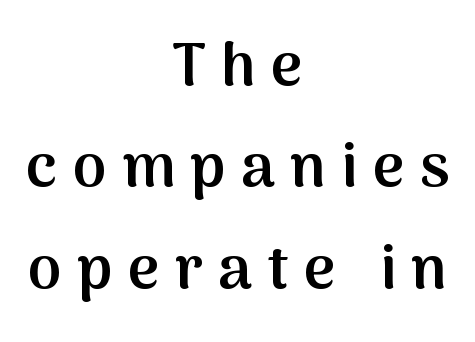
{"serif": "no", "italic": "no", "bold": "semi", "weight": "semibold", "width": "normal", "stroke_contrast": "medium", "x_height": "medium", "monospaced": "no", "underline": "no", "align": "center", "line_spacing": "normal", "line_spacing_ratio": 1.66, "letter_spacing": "wide", "letter_spacing_em": 0.25, "glyph_px": 61}
